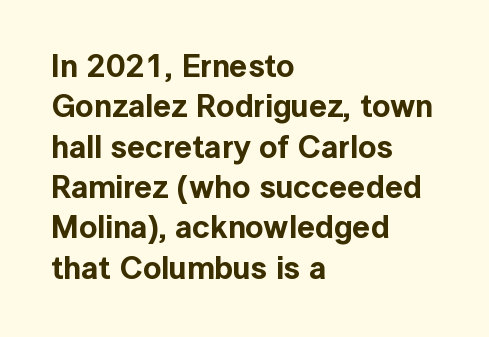
Tracking here is standard; glyphs follow each other at the usual distance. The lines in this sample share a left origin and differ only in where they stop. The type family on display is of the sans-serif kind. The designer left line spacing at the default. Descenders are the only things crossing below the line. Does the lettering tilt? It doesn't — this is upright.
